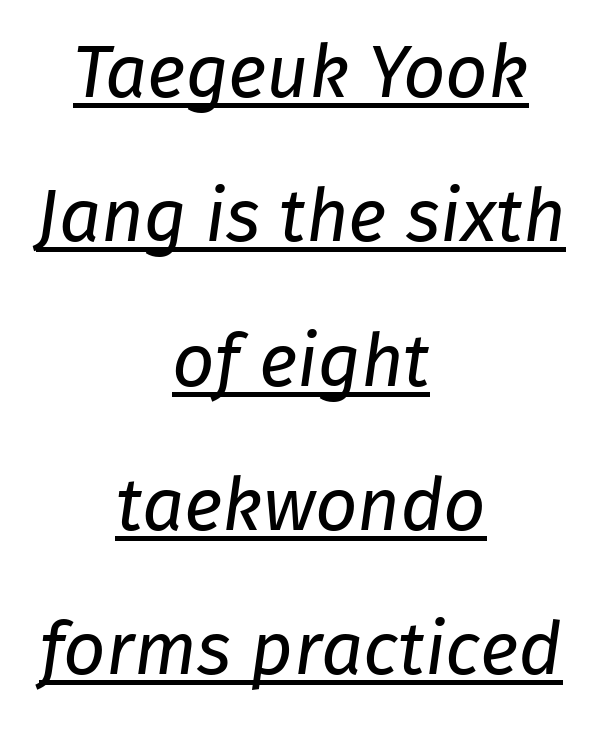
Has an underline been added? It has. How would I describe the line gaps? Wide and relaxed. No heavy texture on the line: the type isn't bold. The passage shown has conventional tracking throughout. Yep, that's italic — everything's leaning. Character widths vary here, with narrow letters taking less room than wide ones.
